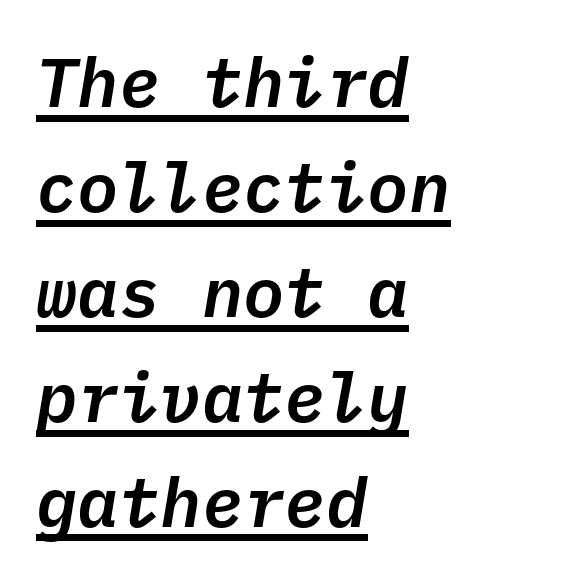
Beneath each row of characters lies a ruled line. Spacing verdict: monospaced, one width for all characters. In terms of posture, this sample is oblique. Observe the ordinary spacing: letters are neighbours, not strangers. Caption: multi-line text, flush left, ragged right.
